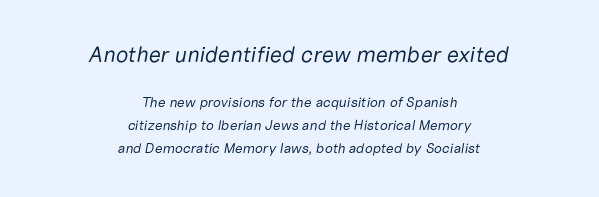
Q: Is the text bold? A: No.
Q: Is the text italic (slanted)? A: Yes, it leans right by about 10 degrees.
Q: Is the text underlined? A: No.
Q: How is the paragraph aligned? A: Centered.
Q: Is the spacing between letters normal or unusually wide? A: Normal.
Q: Is the spacing between lines tight, normal or loose? A: Normal.
Q: Which block of text is set in a larger size, the first (top) or the second (bottom)? A: The first (top) one.
